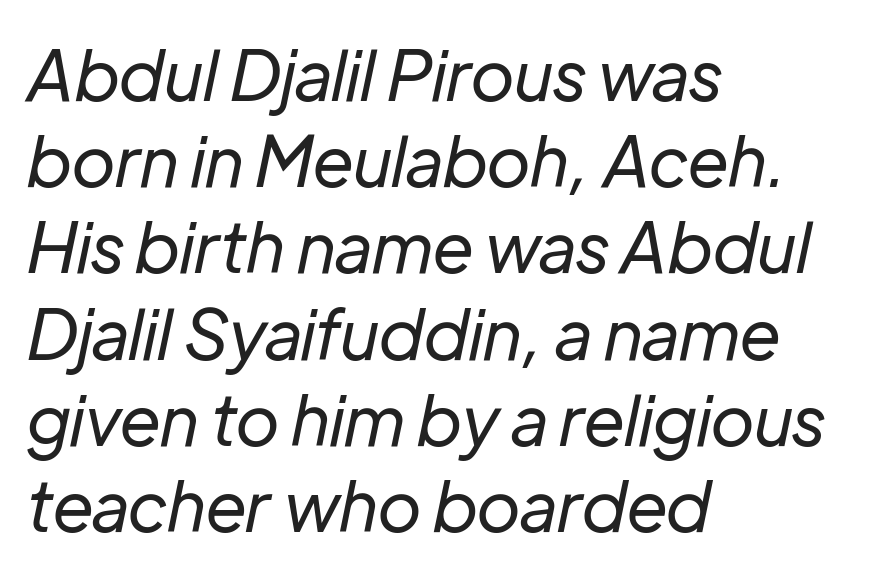
The image shows 69 px regular-weight type, italic (leaning right); set left-aligned, normal line spacing (1.25x), normal letter spacing, not underlined; low stroke contrast and a medium x-height.
